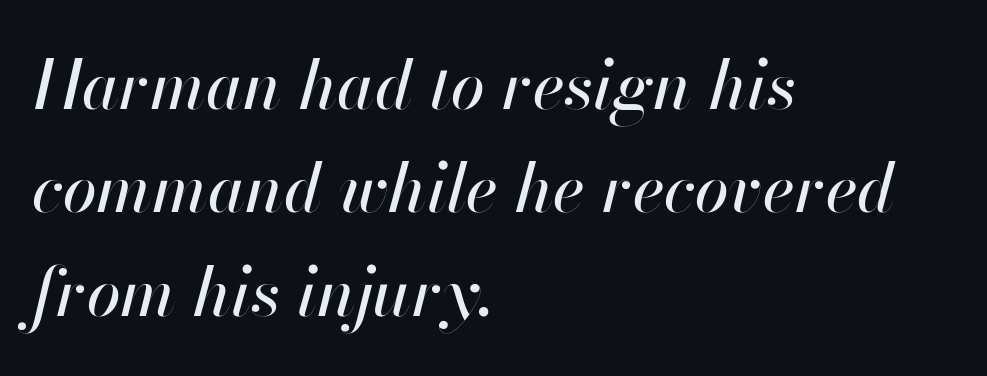
{"italic": "yes", "lean": "right", "slant_degrees": 13, "width": "normal", "stroke_contrast": "high", "x_height": "small", "monospaced": "no", "underline": "no", "align": "left", "line_spacing": "normal", "line_spacing_ratio": 1.52, "letter_spacing": "normal", "letter_spacing_em": 0.0, "glyph_px": 68}
